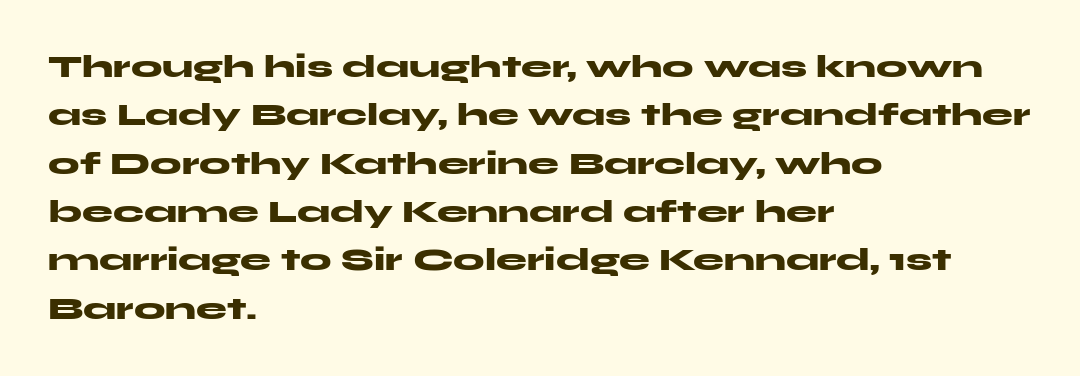
The image shows 31 px heavy, wide sans-serif type, upright; set left-aligned, normal line spacing (1.56x), normal letter spacing, not underlined; medium stroke contrast and a medium x-height.
